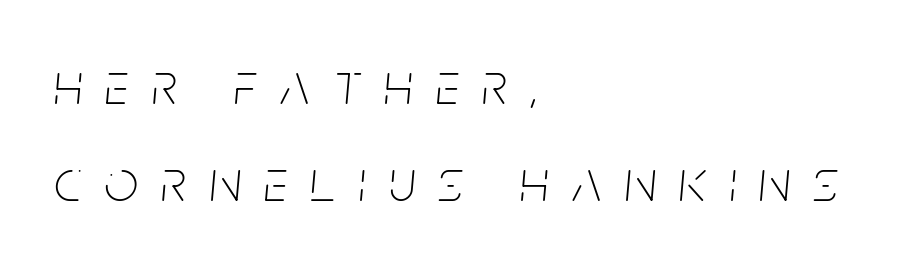
You could only call the tracking loose — the letters float apart. Think of a printed novel: that variable character pitch is what you see here. The rendering anchors every line to the left-hand side. Only glyphs here, with clear space below each row. These lines sit exactly where default settings would place them. The weight tops out at a normal text grade.
